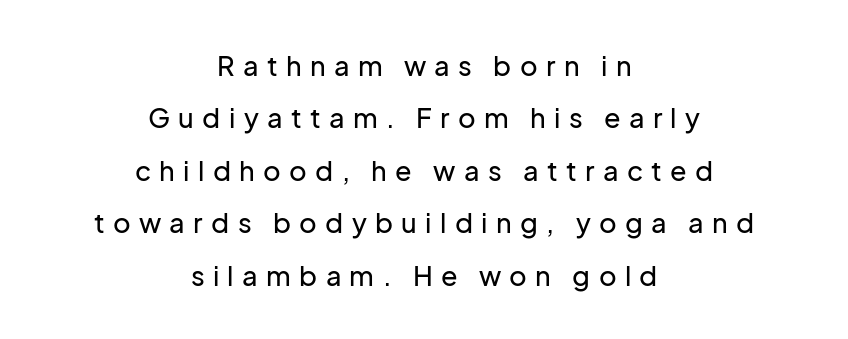
{"italic": "no", "underline": "no", "align": "center", "line_spacing": "loose", "line_spacing_ratio": 1.94, "letter_spacing": "wide", "letter_spacing_em": 0.31, "glyph_px": 27}
